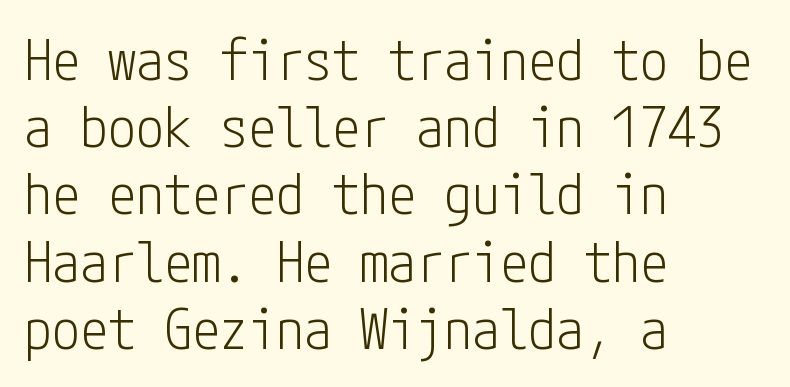
{"serif": "no", "italic": "no", "bold": "no", "weight": "light", "width": "condensed", "stroke_contrast": "low", "x_height": "medium", "underline": "no", "align": "left", "line_spacing_ratio": 1.2, "letter_spacing": "normal", "letter_spacing_em": 0.0, "glyph_px": 56}
